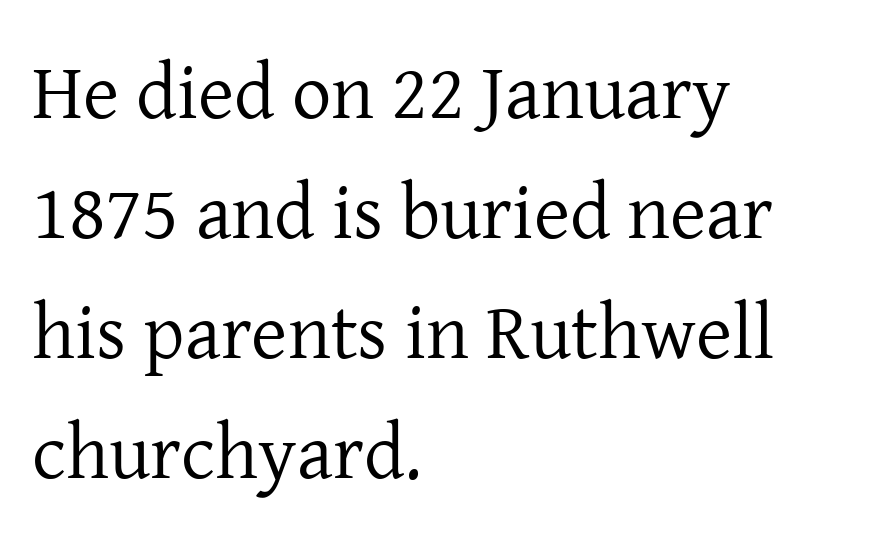
{"serif": "yes", "italic": "no", "bold": "no", "weight": "regular", "width": "normal", "stroke_contrast": "low", "x_height": "medium", "monospaced": "no", "underline": "no", "align": "left", "line_spacing": "normal", "line_spacing_ratio": 1.54, "letter_spacing": "normal", "letter_spacing_em": 0.0, "glyph_px": 78}
